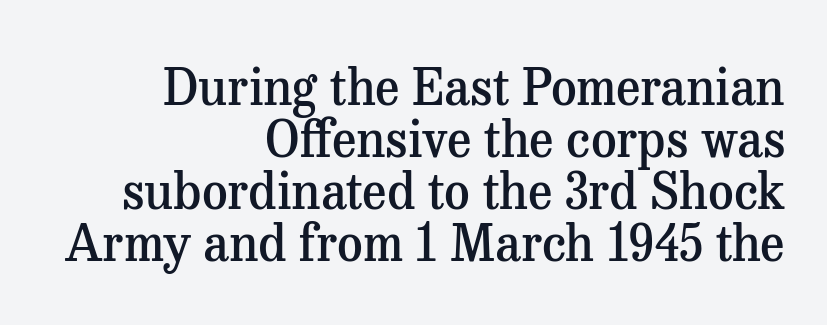
The image shows 50 px semibold serif type, upright; set right-aligned, tight line spacing (1.04x), normal letter spacing, not underlined; medium stroke contrast and a medium x-height.
